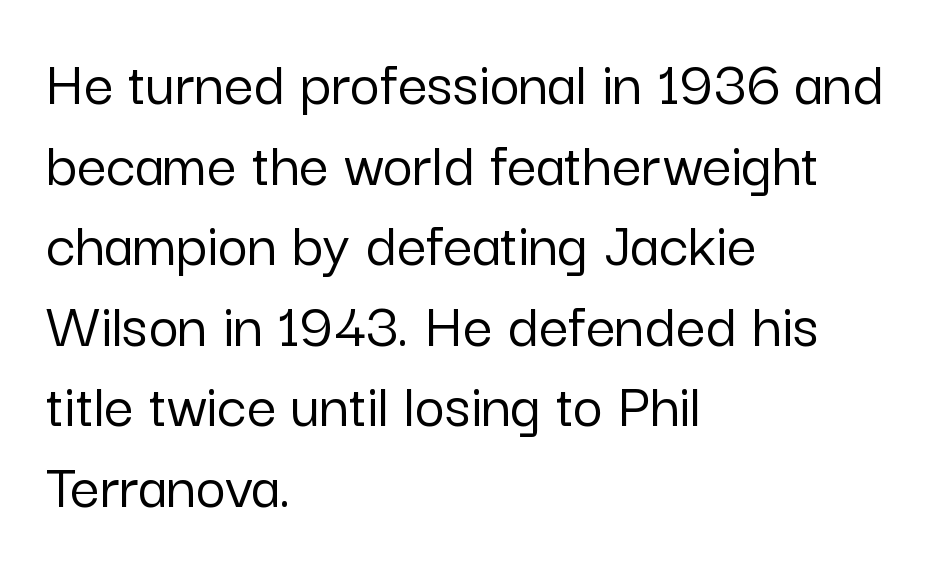
The image shows 65 px sans-serif type, upright; set left-aligned, line spacing 1.24x, normal letter spacing, not underlined; low stroke contrast and a medium x-height.
